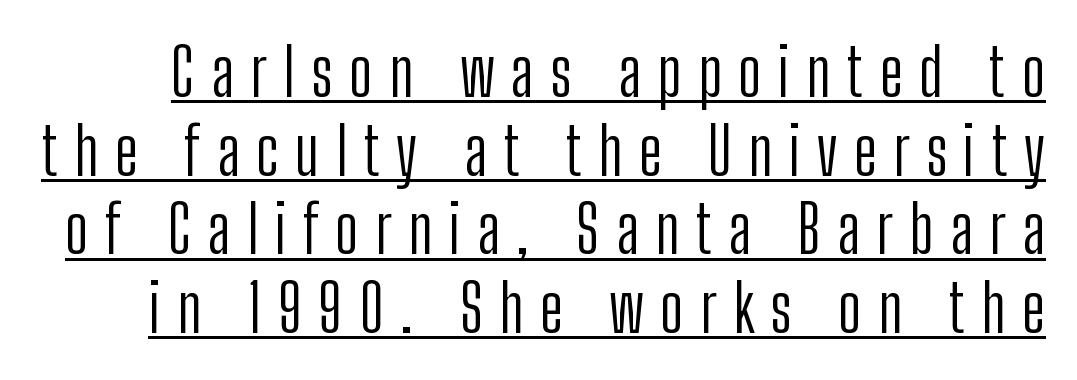
Q: Is the text bold? A: No.
Q: Is the text italic (slanted)? A: No, it is upright.
Q: Is the typeface a serif or a sans-serif typeface? A: Sans-serif.
Q: Is the text underlined? A: Yes.
Q: Is the spacing between letters normal or unusually wide? A: Unusually wide.
Q: Width (condensed, normal, or wide)? A: Condensed.
Q: Stroke contrast? A: Low.
Q: x-height? A: Medium.
Q: Monospaced? A: No.
